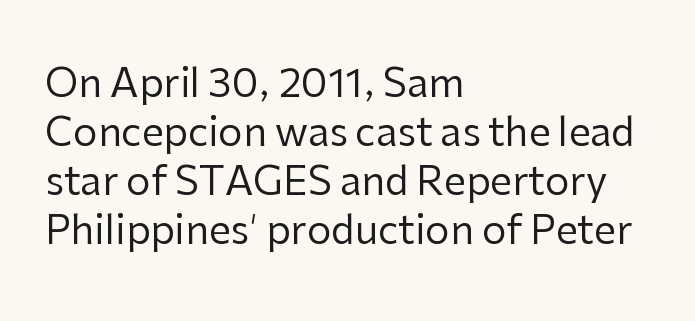
Q: Is the text bold? A: No.
Q: Is the text italic (slanted)? A: No, it is upright.
Q: Is the typeface a serif or a sans-serif typeface? A: Sans-serif.
Q: Is the text underlined? A: No.
Q: How is the paragraph aligned? A: Left-aligned.
Q: Is the spacing between letters normal or unusually wide? A: Normal.
Q: Is the spacing between lines tight, normal or loose? A: Normal.
Q: Width (condensed, normal, or wide)? A: Normal.
Q: Stroke contrast? A: Low.
Q: x-height? A: Medium.
Q: Monospaced? A: No.
